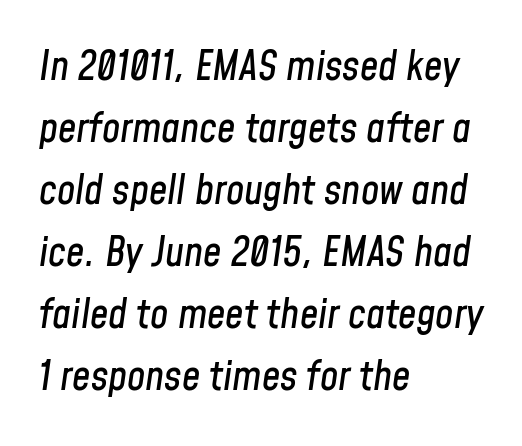
The image shows 41 px condensed type, italic (leaning right); set left-aligned, normal line spacing (1.51x), normal letter spacing, not underlined; low stroke contrast and a medium x-height.
